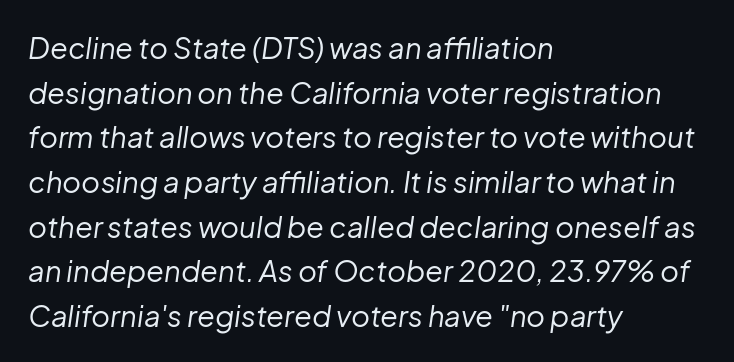
Q: Is the text bold? A: No.
Q: Is the text italic (slanted)? A: Yes, it leans right by about 8 degrees.
Q: Is the text underlined? A: No.
Q: How is the paragraph aligned? A: Left-aligned.
Q: Is the spacing between letters normal or unusually wide? A: Normal.
Q: Is the spacing between lines tight, normal or loose? A: Normal.
Q: Width (condensed, normal, or wide)? A: Normal.
Q: Stroke contrast? A: Low.
Q: x-height? A: Medium.
Q: Monospaced? A: No.
